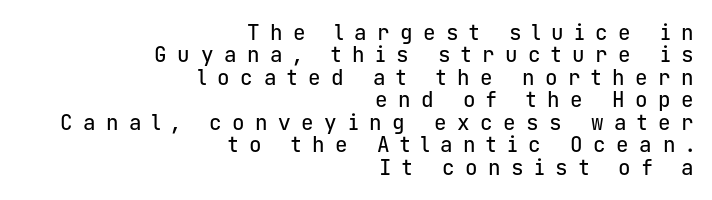
{"italic": "no", "underline": "no", "align": "right", "line_spacing": "tight", "line_spacing_ratio": 1.07, "letter_spacing": "wide", "letter_spacing_em": 0.5, "glyph_px": 21}
